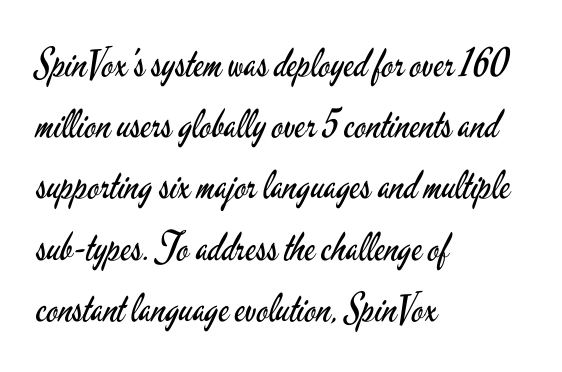
{"serif": "no", "bold": "no", "weight": "regular", "width": "condensed", "stroke_contrast": "low", "x_height": "small", "monospaced": "no", "underline": "no", "align": "left", "line_spacing": "normal", "line_spacing_ratio": 1.57, "letter_spacing": "normal", "letter_spacing_em": 0.0, "glyph_px": 39}
